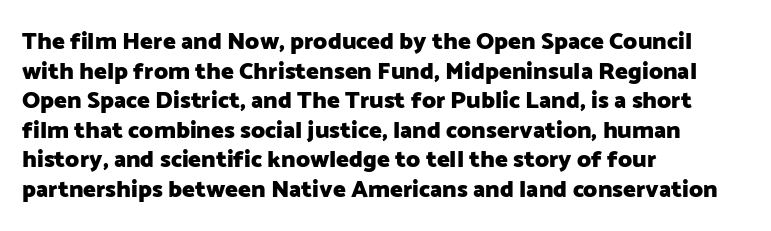
Nobody drew a line under any word here. The lettering stays uniformly vertical, giving the passage a roman look. Each word holds together tightly as a unit, with standard inter-letter gaps. A student would call this left alignment; a typographer would say flush left, rag right. Typographic density is high because the face is bold.
